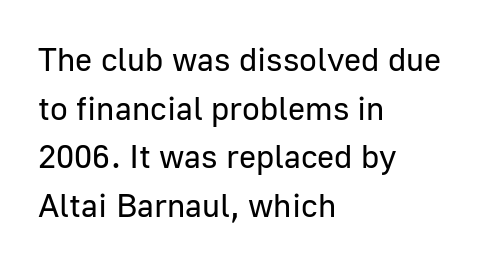
{"serif": "no", "italic": "no", "bold": "no", "weight": "regular", "width": "normal", "stroke_contrast": "low", "x_height": "medium", "monospaced": "no", "underline": "no", "align": "left", "line_spacing": "normal", "line_spacing_ratio": 1.47, "letter_spacing": "normal", "letter_spacing_em": 0.0, "glyph_px": 33}
